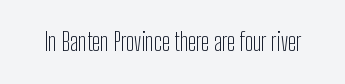
{"italic": "no", "bold": "no", "underline": "no", "letter_spacing": "normal", "letter_spacing_em": 0.0, "glyph_px": 24}
